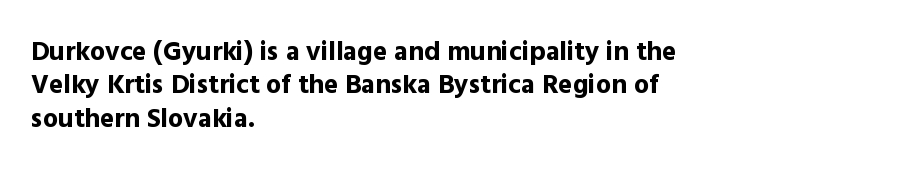
The image shows 27 px bold type, upright; set left-aligned, line spacing 1.24x, normal letter spacing, not underlined.
